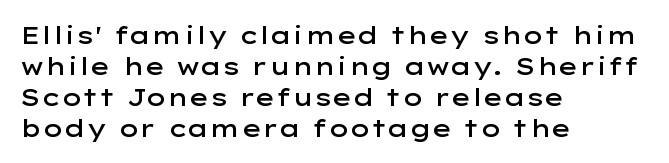
{"italic": "no", "bold": "semi", "underline": "no", "align": "left", "line_spacing": "normal", "line_spacing_ratio": 1.29, "letter_spacing": "normal", "letter_spacing_em": 0.0, "glyph_px": 24}
